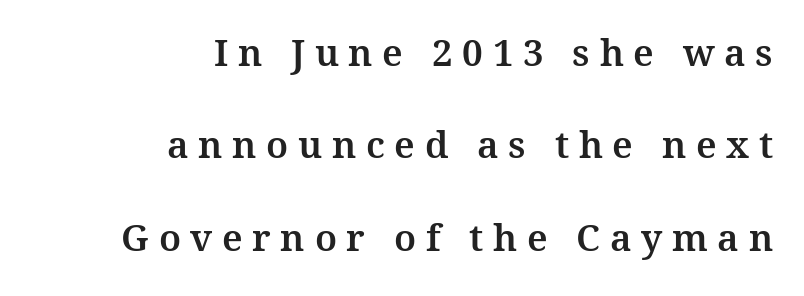
Q: Is the text italic (slanted)? A: No, it is upright.
Q: Is the typeface a serif or a sans-serif typeface? A: Serif.
Q: Is the text underlined? A: No.
Q: How is the paragraph aligned? A: Right-aligned.
Q: Is the spacing between letters normal or unusually wide? A: Unusually wide.
Q: Is the spacing between lines tight, normal or loose? A: Loose.
Q: Width (condensed, normal, or wide)? A: Normal.
Q: Stroke contrast? A: Medium.
Q: x-height? A: Medium.
Q: Monospaced? A: No.
